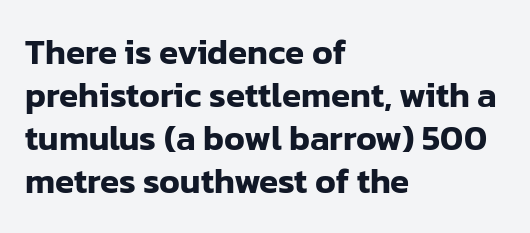
Q: Is the text italic (slanted)? A: No, it is upright.
Q: Is the typeface a serif or a sans-serif typeface? A: Sans-serif.
Q: Is the text underlined? A: No.
Q: How is the paragraph aligned? A: Left-aligned.
Q: Is the spacing between letters normal or unusually wide? A: Normal.
Q: Width (condensed, normal, or wide)? A: Normal.
Q: Stroke contrast? A: Low.
Q: x-height? A: Medium.
Q: Monospaced? A: No.
